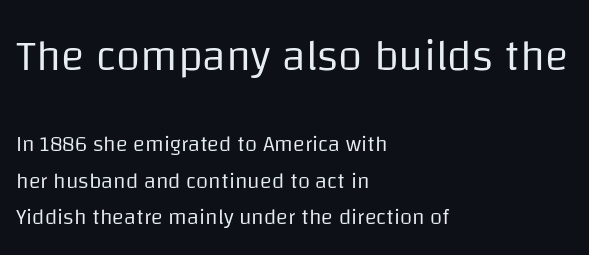
Q: Is the text bold? A: No.
Q: Is the text italic (slanted)? A: No, it is upright.
Q: Is the typeface a serif or a sans-serif typeface? A: Sans-serif.
Q: Is the text underlined? A: No.
Q: How is the paragraph aligned? A: Left-aligned.
Q: Is the spacing between letters normal or unusually wide? A: Normal.
Q: Is the spacing between lines tight, normal or loose? A: Normal.
Q: Which block of text is set in a larger size, the first (top) or the second (bottom)? A: The first (top) one.
Q: Width (condensed, normal, or wide)? A: Normal.
Q: Stroke contrast? A: Low.
Q: x-height? A: Large.
Q: Monospaced? A: No.
